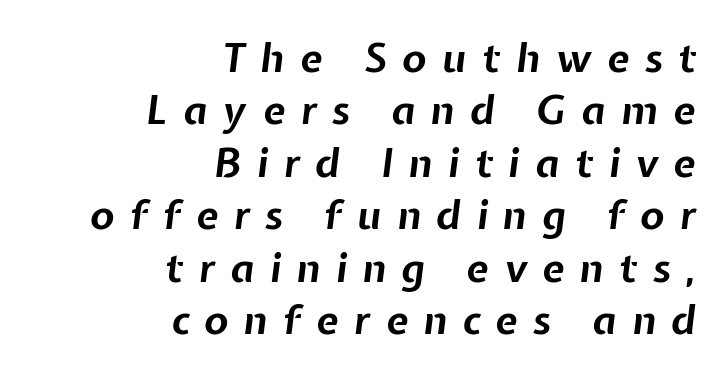
The image shows 40 px bold type, italic (leaning right); set right-aligned, normal line spacing (1.31x), unusually wide letter spacing (+0.39 em), not underlined; low stroke contrast and a medium x-height.
